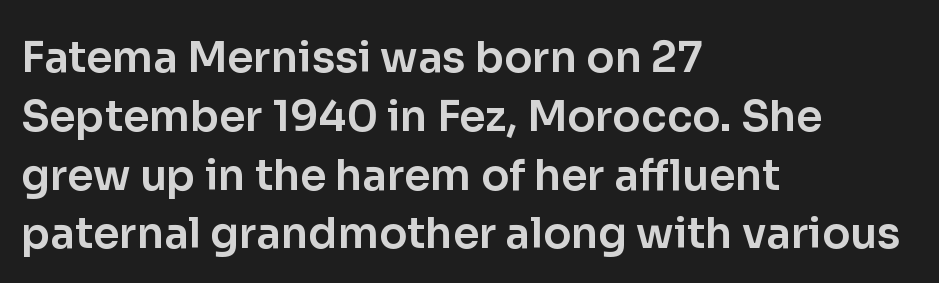
{"serif": "no", "italic": "no", "width": "normal", "stroke_contrast": "low", "x_height": "medium", "monospaced": "no", "underline": "no", "align": "left", "line_spacing": "normal", "line_spacing_ratio": 1.4, "letter_spacing": "normal", "letter_spacing_em": 0.0, "glyph_px": 42}
